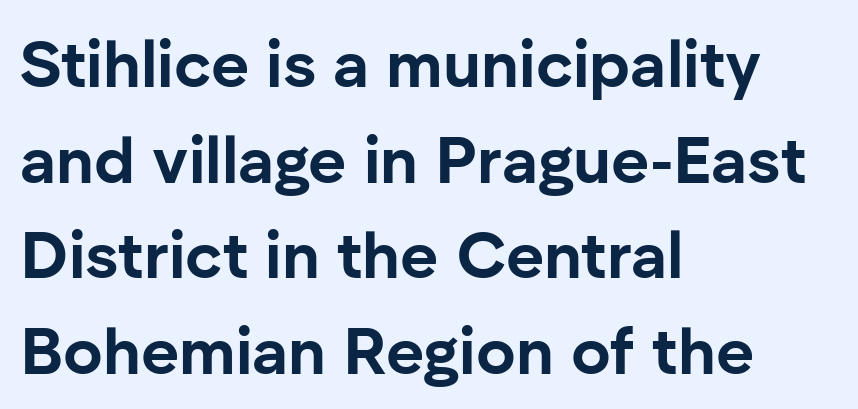
{"serif": "no", "italic": "no", "bold": "yes", "weight": "bold", "width": "normal", "stroke_contrast": "low", "x_height": "medium", "monospaced": "no", "underline": "no", "align": "left", "line_spacing": "normal", "line_spacing_ratio": 1.45, "letter_spacing": "normal", "letter_spacing_em": 0.0, "glyph_px": 66}
